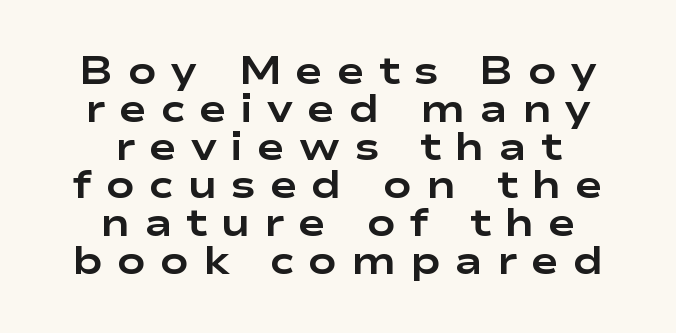
Q: Is the text bold? A: Yes.
Q: Is the text italic (slanted)? A: No, it is upright.
Q: Is the typeface a serif or a sans-serif typeface? A: Sans-serif.
Q: Is the text underlined? A: No.
Q: How is the paragraph aligned? A: Centered.
Q: Is the spacing between letters normal or unusually wide? A: Unusually wide.
Q: Is the spacing between lines tight, normal or loose? A: Tight.
Q: Width (condensed, normal, or wide)? A: Wide.
Q: Stroke contrast? A: Low.
Q: x-height? A: Medium.
Q: Monospaced? A: No.
